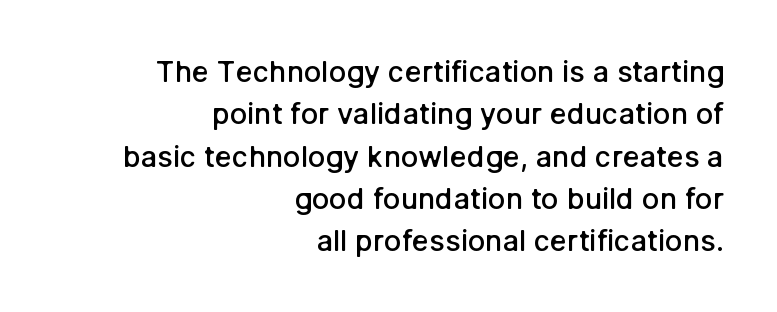
You can tell from the bare stems that sans-serif type was used. The text block is weighted toward the right margin, trailing off unevenly leftward. These lines are rendered in a variable-pitch font. It's the straight-up-and-down kind of type. As a designer I'd log this as weight 600, semibold. Horizontal bands of white between lines are of average thickness.
